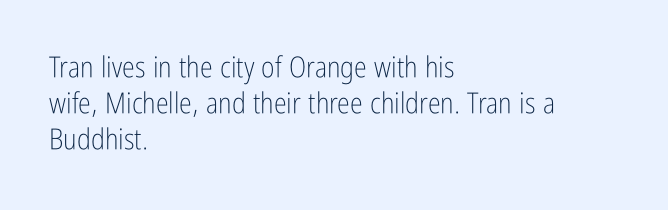
Q: Is the text bold? A: No.
Q: Is the text italic (slanted)? A: No, it is upright.
Q: Is the typeface a serif or a sans-serif typeface? A: Sans-serif.
Q: Is the text underlined? A: No.
Q: How is the paragraph aligned? A: Left-aligned.
Q: Is the spacing between letters normal or unusually wide? A: Normal.
Q: Width (condensed, normal, or wide)? A: Condensed.
Q: Stroke contrast? A: Low.
Q: x-height? A: Medium.
Q: Monospaced? A: No.
